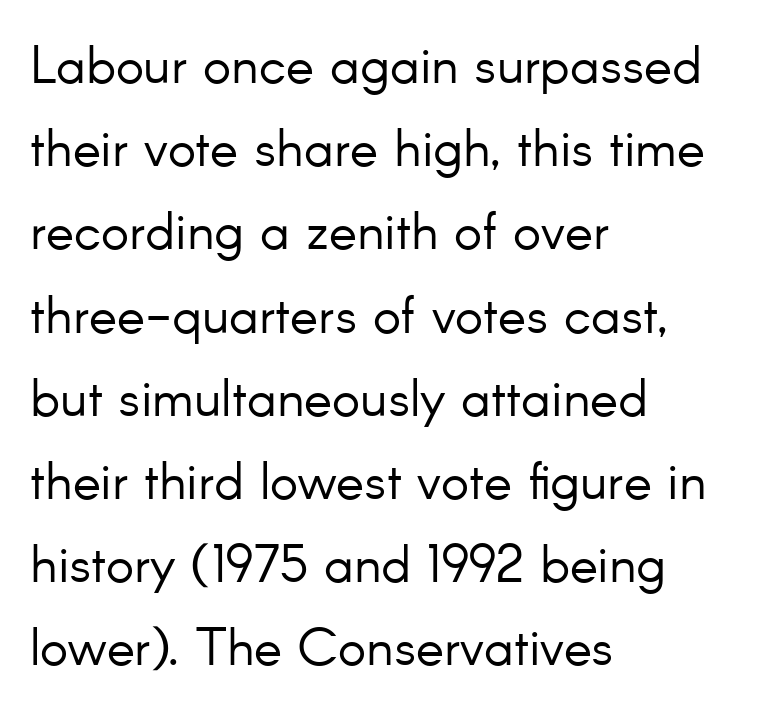
{"serif": "no", "italic": "no", "bold": "no", "weight": "light", "width": "normal", "stroke_contrast": "low", "x_height": "small", "monospaced": "no", "underline": "no", "align": "left", "line_spacing": "normal", "line_spacing_ratio": 1.57, "letter_spacing": "normal", "letter_spacing_em": 0.0, "glyph_px": 53}
